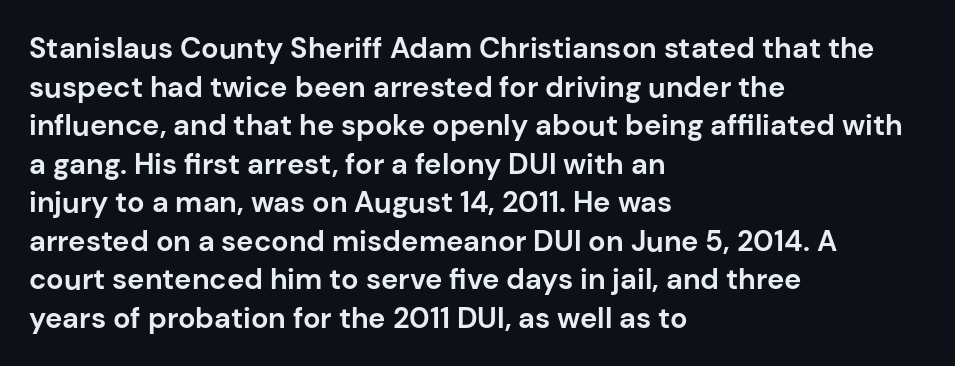
{"serif": "no", "italic": "no", "bold": "yes", "weight": "bold", "width": "normal", "stroke_contrast": "low", "x_height": "medium", "monospaced": "no", "underline": "no", "align": "left", "line_spacing": "normal", "line_spacing_ratio": 1.33, "letter_spacing": "normal", "letter_spacing_em": 0.0, "glyph_px": 29}
